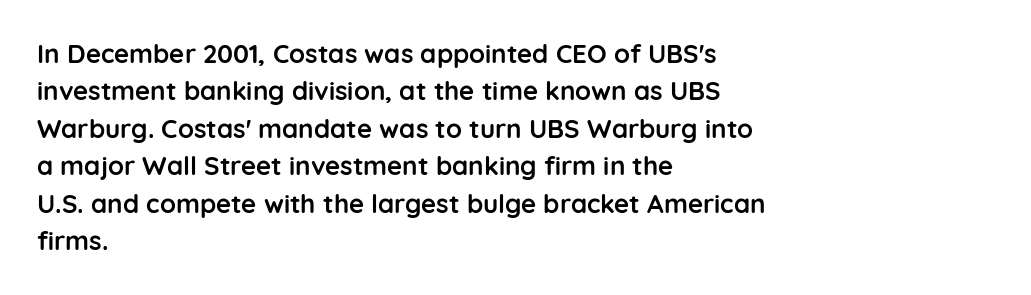
The image shows 26 px bold type, upright; set left-aligned, normal line spacing (1.44x), normal letter spacing, not underlined.
